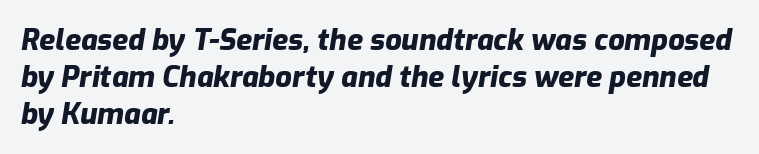
A classic flush-left, rag-right setting is used for this passage. The font is running at its bold setting. Horizontal bands of white between lines are of average thickness. Descender tails drop into unmarked territory. This is oblique type, the kind used for emphasis or titles.
